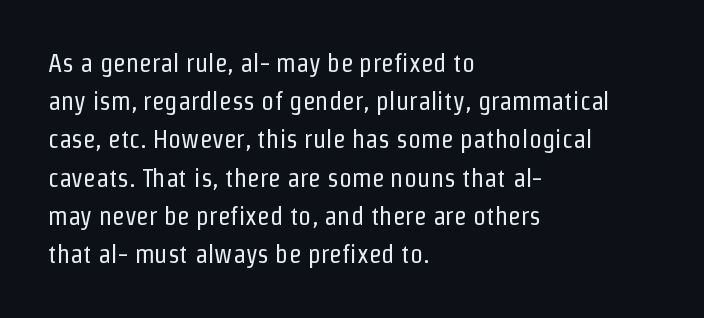
The image shows 26 px text type, upright; set left-aligned, normal line spacing (1.47x), normal letter spacing, not underlined.
